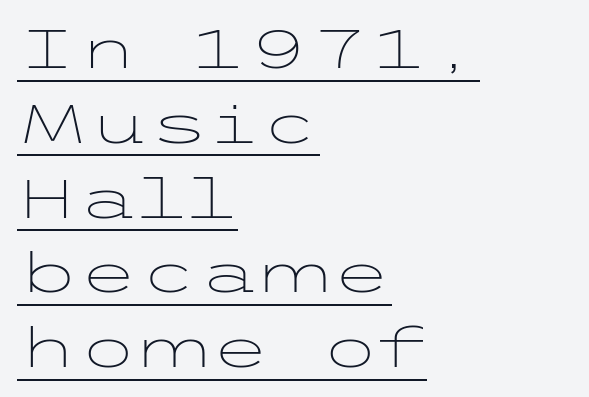
{"serif": "no", "italic": "no", "bold": "no", "weight": "light", "width": "wide", "stroke_contrast": "low", "x_height": "medium", "underline": "yes", "align": "left", "line_spacing": "normal", "line_spacing_ratio": 1.36, "letter_spacing": "normal", "letter_spacing_em": 0.0, "glyph_px": 55}
